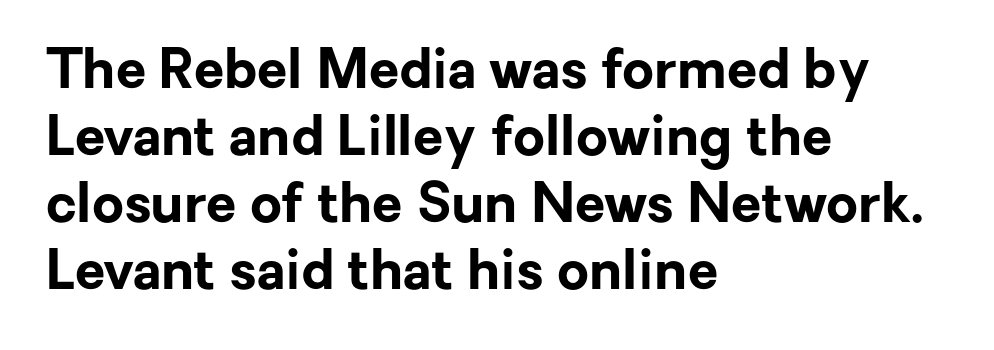
The letters stand upright; this is a roman face. Stroke thickness is high; the sample reads as a true bold. Beneath every word, the page is bare. The type is set solid horizontally, with unmodified tracking. Do the characters align in a grid? No, the font is proportional. Does the type have serifs? No, each stem ends abruptly.
